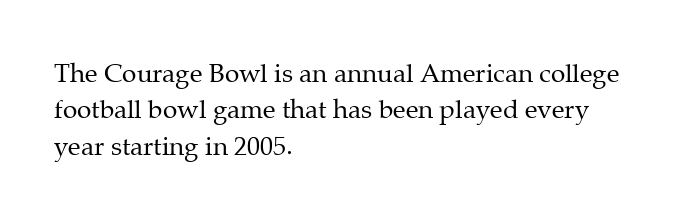
The image shows 26 px text type, upright; set left-aligned, normal line spacing (1.4x), normal letter spacing, not underlined.
